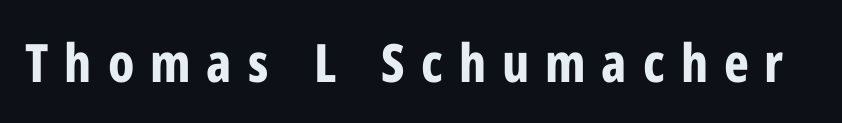
The image shows 53 px bold, condensed sans-serif type, upright; set unusually wide letter spacing (+0.3 em), not underlined; low stroke contrast and a medium x-height.
